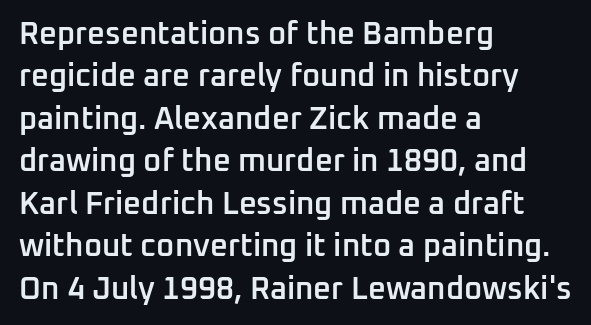
{"serif": "no", "italic": "no", "bold": "semi", "weight": "semibold", "width": "normal", "stroke_contrast": "low", "x_height": "medium", "monospaced": "no", "underline": "no", "align": "left", "line_spacing": "normal", "line_spacing_ratio": 1.37, "letter_spacing": "normal", "letter_spacing_em": 0.0, "glyph_px": 31}
